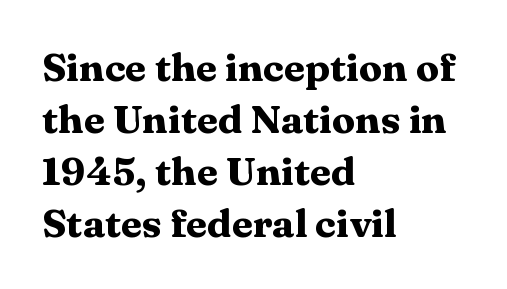
The image shows 39 px heavy, wide serif type, upright; set left-aligned, normal line spacing (1.33x), normal letter spacing, not underlined; medium stroke contrast and a medium x-height.
